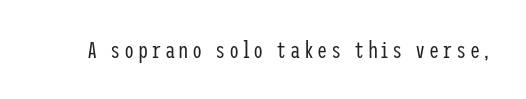
The image shows 23 px text type, upright; set not underlined.
